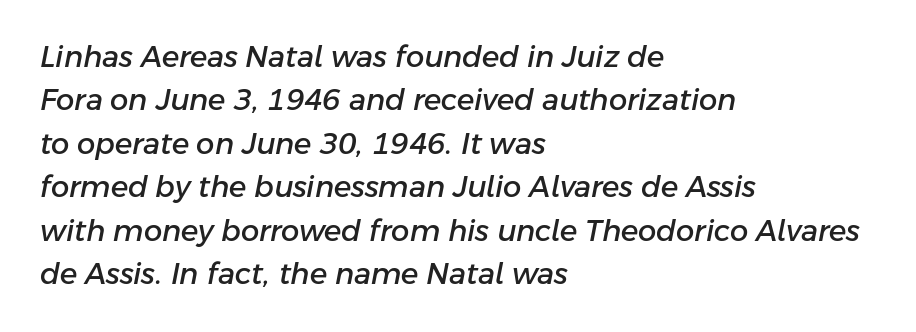
Q: Is the text italic (slanted)? A: Yes, it leans right by about 11 degrees.
Q: Is the text underlined? A: No.
Q: How is the paragraph aligned? A: Left-aligned.
Q: Is the spacing between letters normal or unusually wide? A: Normal.
Q: Is the spacing between lines tight, normal or loose? A: Normal.
Q: Width (condensed, normal, or wide)? A: Normal.
Q: Stroke contrast? A: Low.
Q: x-height? A: Medium.
Q: Monospaced? A: No.
